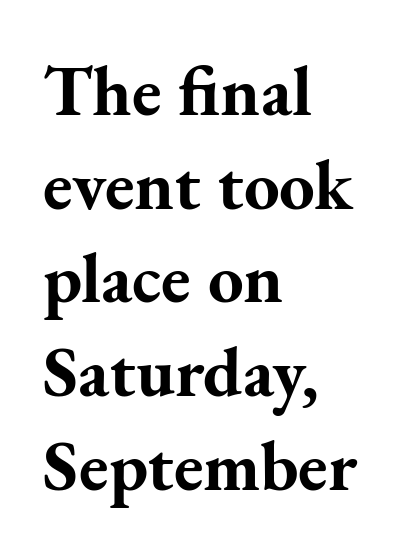
Heavy, bold letterforms. Letterform terminals end in serifs throughout the passage. Nope, not italic — everything's standing straight. Does the copy run flush right? No — it runs flush left.
